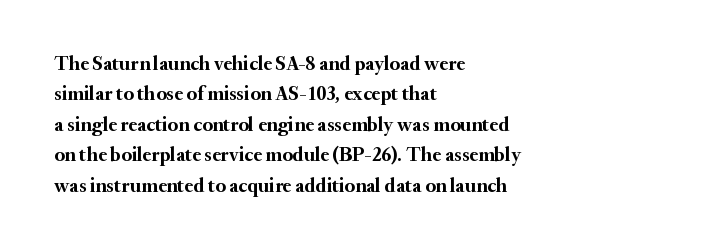
The image shows 20 px bold type, upright; set left-aligned, normal line spacing (1.52x), normal letter spacing, not underlined.
